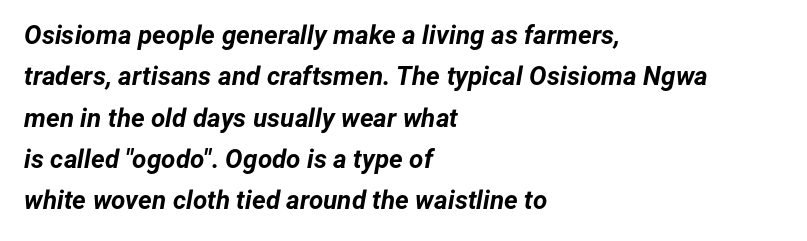
The image shows 26 px bold type, italic (leaning right); set left-aligned, normal line spacing (1.59x), normal letter spacing, not underlined.
